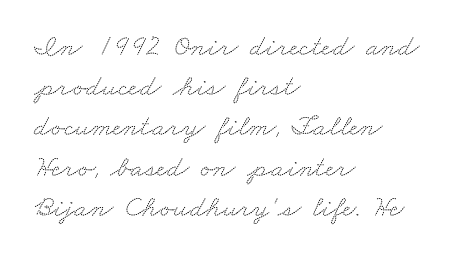
Horizontally, the lines are justified to the leading edge only. Characters follow at the spacing the type designer built in. The passage shown is typed in a proportional face where columns would drift. The designer left line spacing at the default.
